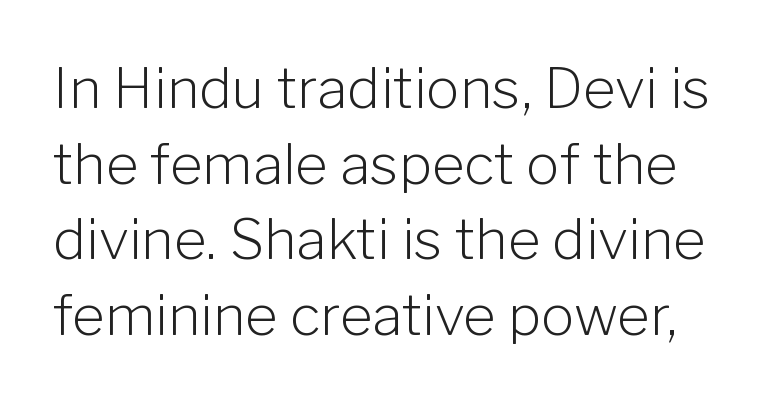
{"serif": "no", "italic": "no", "bold": "no", "weight": "light", "width": "normal", "stroke_contrast": "low", "x_height": "medium", "monospaced": "no", "underline": "no", "line_spacing": "normal", "line_spacing_ratio": 1.35, "letter_spacing": "normal", "letter_spacing_em": 0.0, "glyph_px": 56}
